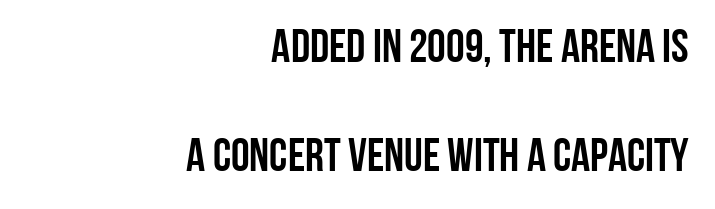
Q: Is the text italic (slanted)? A: No, it is upright.
Q: Is the typeface a serif or a sans-serif typeface? A: Sans-serif.
Q: Is the text underlined? A: No.
Q: How is the paragraph aligned? A: Right-aligned.
Q: Is the spacing between letters normal or unusually wide? A: Normal.
Q: Is the spacing between lines tight, normal or loose? A: Loose.
Q: Width (condensed, normal, or wide)? A: Condensed.
Q: Stroke contrast? A: Low.
Q: x-height? A: Large.
Q: Monospaced? A: No.
